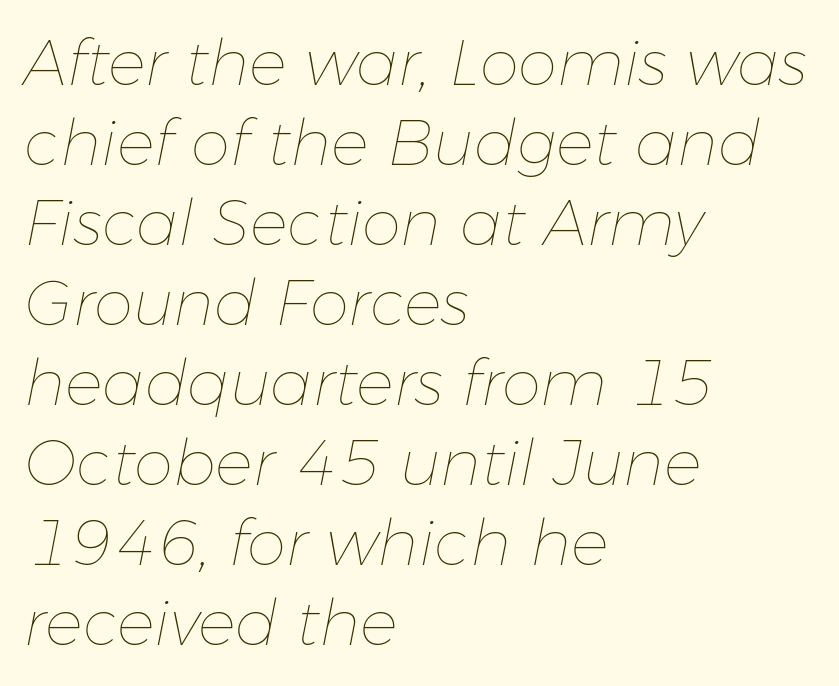
Stroke thickness stays within the range of a standard reading face or lighter. The rows are spaced the way most documents space them. Spacing verdict: proportional, widths tailored to each character. Decoration check: the copy has no underline.
